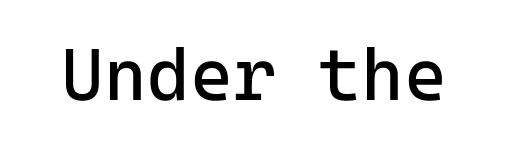
Observe the absence of serifs on each vertical stroke in this sample. The strokes carry an ordinary text weight at most. No word sits above an underline. Tracking here is standard; glyphs follow each other at the usual distance. The letters stand upright; this is a roman face.
